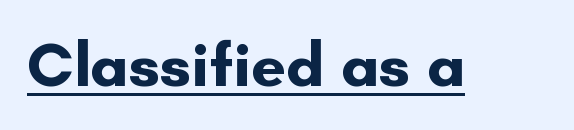
The image shows 62 px bold sans-serif type, upright; set normal letter spacing, underlined; low stroke contrast and a small x-height.
